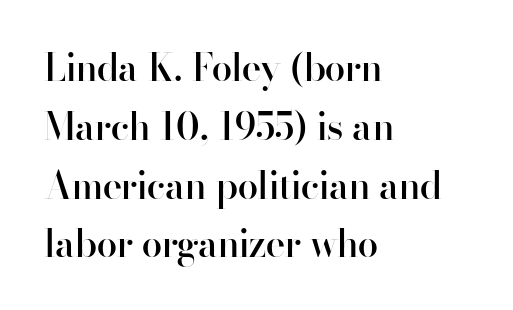
Q: Is the text bold? A: Semi-bold.
Q: Is the text italic (slanted)? A: No, it is upright.
Q: Is the typeface a serif or a sans-serif typeface? A: Sans-serif.
Q: Is the text underlined? A: No.
Q: How is the paragraph aligned? A: Left-aligned.
Q: Is the spacing between letters normal or unusually wide? A: Normal.
Q: Is the spacing between lines tight, normal or loose? A: Normal.
Q: Width (condensed, normal, or wide)? A: Normal.
Q: Stroke contrast? A: High.
Q: x-height? A: Small.
Q: Monospaced? A: No.
